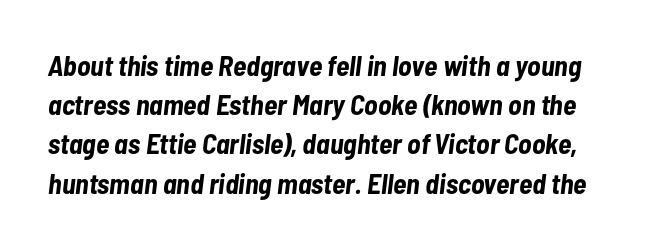
The image shows 28 px bold, condensed type, italic (leaning right); set normal line spacing (1.4x), normal letter spacing, not underlined; low stroke contrast and a medium x-height.
